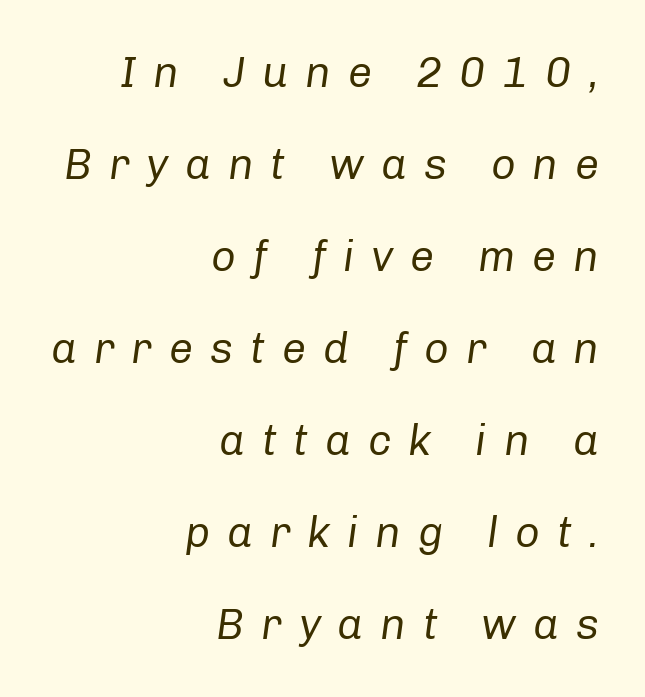
Q: Is the text bold? A: No.
Q: Is the text italic (slanted)? A: Yes, it leans right by about 8 degrees.
Q: Is the text underlined? A: No.
Q: How is the paragraph aligned? A: Right-aligned.
Q: Is the spacing between letters normal or unusually wide? A: Unusually wide.
Q: Is the spacing between lines tight, normal or loose? A: Loose.
Q: Width (condensed, normal, or wide)? A: Normal.
Q: Stroke contrast? A: Low.
Q: x-height? A: Medium.
Q: Monospaced? A: No.
